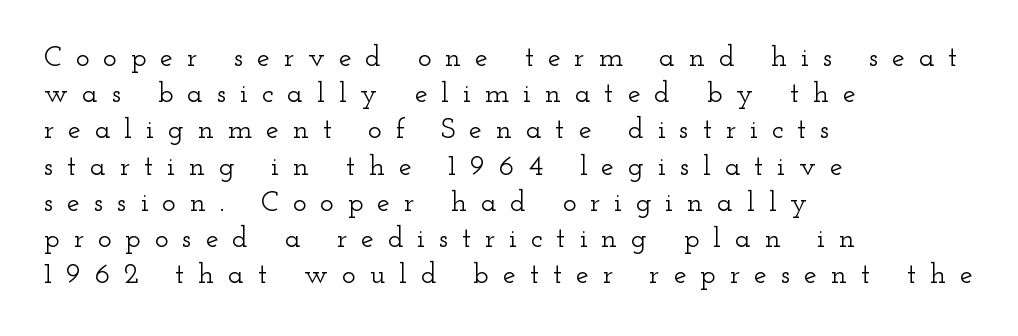
The image shows 29 px wide serif type, upright; set left-aligned, normal line spacing (1.25x), unusually wide letter spacing (+0.48 em), not underlined; low stroke contrast and a small x-height.
